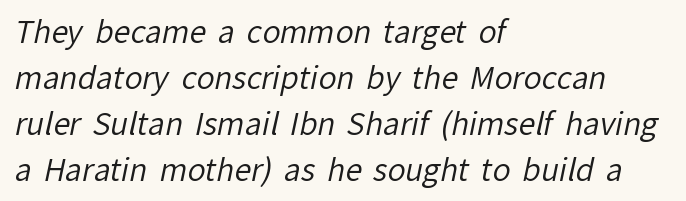
The image shows 30 px regular-weight sans-serif type; set left-aligned, normal line spacing (1.53x), normal letter spacing, not underlined; low stroke contrast and a medium x-height.
